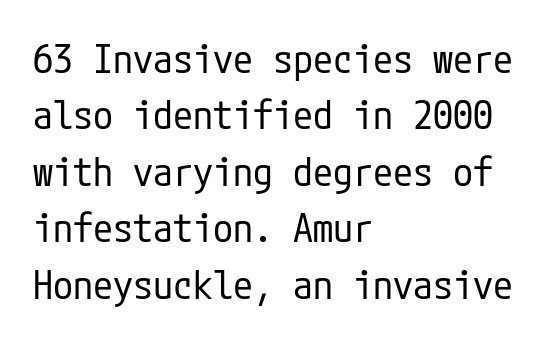
Q: Is the text bold? A: No.
Q: Is the text italic (slanted)? A: No, it is upright.
Q: Is the typeface a serif or a sans-serif typeface? A: Sans-serif.
Q: Is the text underlined? A: No.
Q: How is the paragraph aligned? A: Left-aligned.
Q: Is the spacing between letters normal or unusually wide? A: Normal.
Q: Is the spacing between lines tight, normal or loose? A: Normal.
Q: Width (condensed, normal, or wide)? A: Condensed.
Q: Stroke contrast? A: Low.
Q: x-height? A: Medium.
